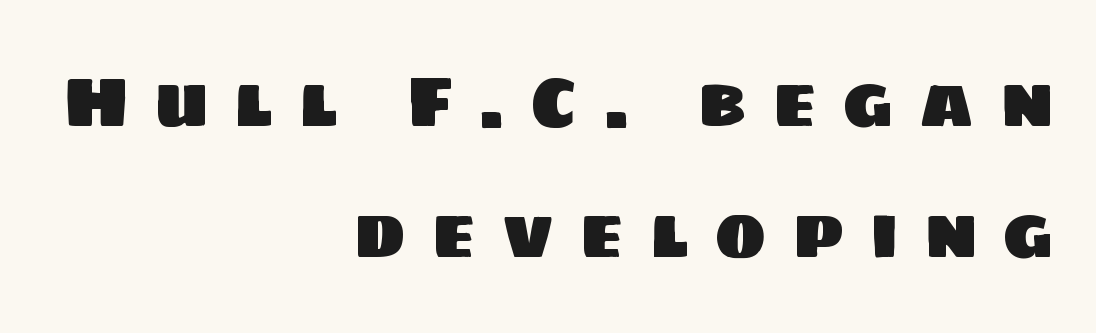
Q: Is the typeface a serif or a sans-serif typeface? A: Sans-serif.
Q: Is the text underlined? A: No.
Q: How is the paragraph aligned? A: Right-aligned.
Q: Is the spacing between letters normal or unusually wide? A: Unusually wide.
Q: Width (condensed, normal, or wide)? A: Normal.
Q: Stroke contrast? A: Low.
Q: x-height? A: Large.
Q: Monospaced? A: No.
